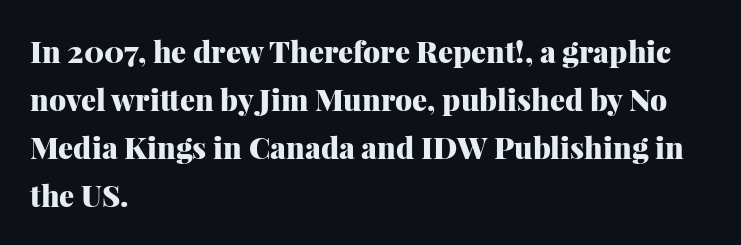
The image shows 30 px heavy serif type, upright; set left-aligned, normal line spacing (1.6x), normal letter spacing, not underlined; medium stroke contrast and a medium x-height.
